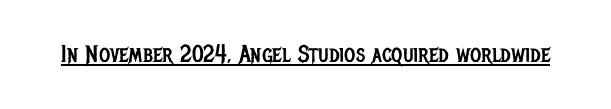
Underlined type. When letters stand straight like this, we call the style roman or upright. The line texture is even and compact thanks to regular tracking. The strokes carry an ordinary text weight at most.
